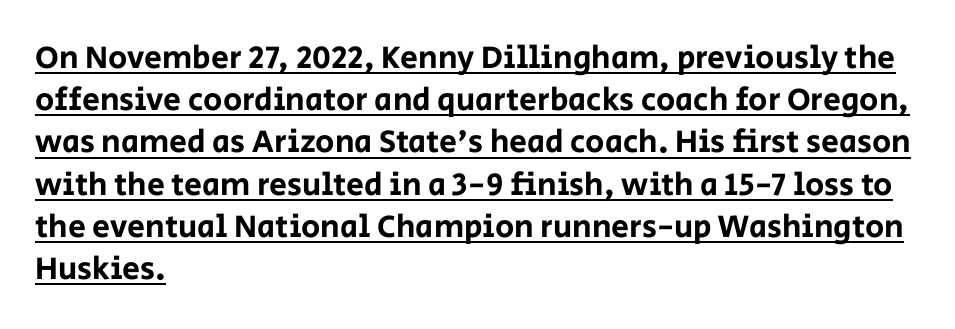
The image shows 32 px sans-serif type, upright; set left-aligned, normal line spacing (1.32x), normal letter spacing, underlined; low stroke contrast and a large x-height.
